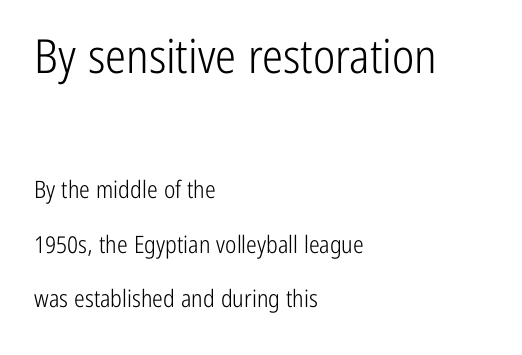
Q: Is the text bold? A: No.
Q: Is the text italic (slanted)? A: No, it is upright.
Q: Is the typeface a serif or a sans-serif typeface? A: Sans-serif.
Q: Is the text underlined? A: No.
Q: How is the paragraph aligned? A: Left-aligned.
Q: Is the spacing between letters normal or unusually wide? A: Normal.
Q: Is the spacing between lines tight, normal or loose? A: Loose.
Q: Which block of text is set in a larger size, the first (top) or the second (bottom)? A: The first (top) one.
Q: Width (condensed, normal, or wide)? A: Condensed.
Q: Stroke contrast? A: Low.
Q: x-height? A: Medium.
Q: Monospaced? A: No.
